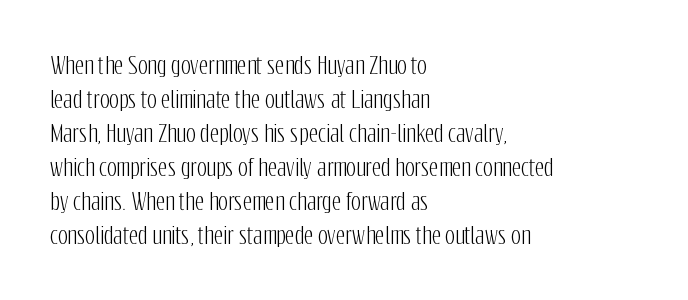
The image shows 23 px text type, upright; set left-aligned, normal line spacing (1.48x), normal letter spacing, not underlined.
